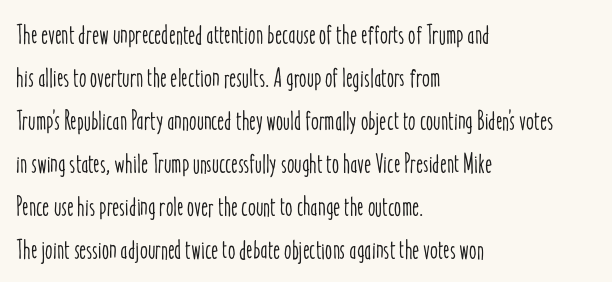
The image shows 27 px text type, upright; set left-aligned, normal line spacing (1.59x), normal letter spacing, not underlined.
